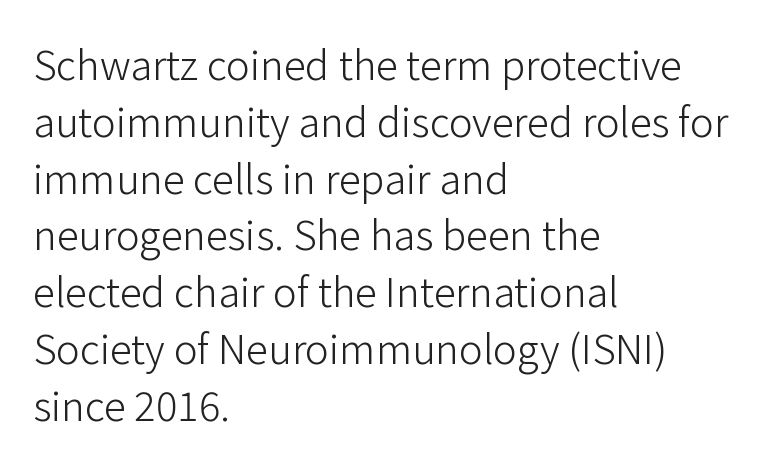
{"serif": "no", "italic": "no", "bold": "no", "weight": "light", "width": "normal", "stroke_contrast": "low", "x_height": "medium", "monospaced": "no", "underline": "no", "align": "left", "line_spacing": "normal", "line_spacing_ratio": 1.42, "letter_spacing": "normal", "letter_spacing_em": 0.0, "glyph_px": 40}
